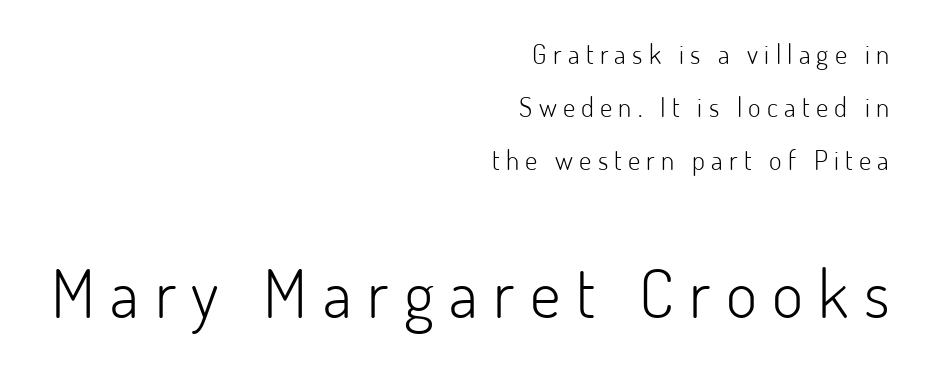
Q: Is the text bold? A: No.
Q: Is the text italic (slanted)? A: No, it is upright.
Q: Is the typeface a serif or a sans-serif typeface? A: Sans-serif.
Q: Is the text underlined? A: No.
Q: How is the paragraph aligned? A: Right-aligned.
Q: Is the spacing between letters normal or unusually wide? A: Unusually wide.
Q: Is the spacing between lines tight, normal or loose? A: Loose.
Q: Which block of text is set in a larger size, the first (top) or the second (bottom)? A: The second (bottom) one.
Q: Width (condensed, normal, or wide)? A: Normal.
Q: Stroke contrast? A: Low.
Q: x-height? A: Small.
Q: Monospaced? A: No.
